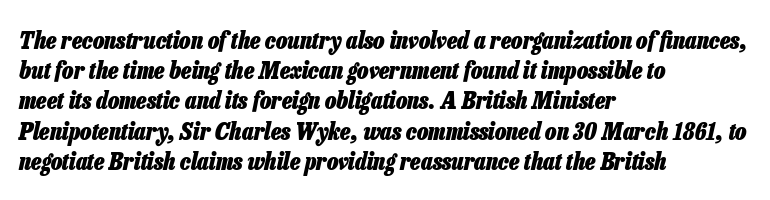
The image shows 24 px bold type, italic (leaning right); set left-aligned, normal line spacing (1.26x), normal letter spacing, not underlined.
